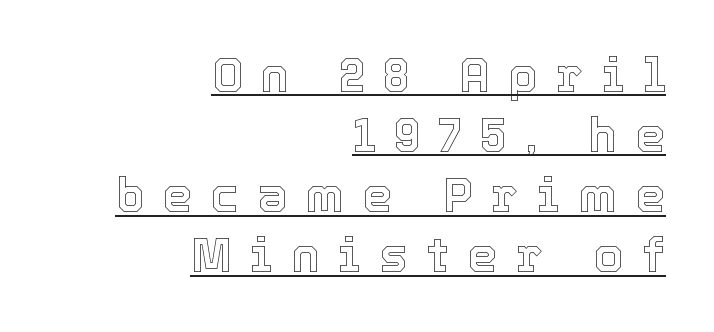
Notice how the passage keeps a crisp vertical edge on the right only. Students, observe the line beneath the letters — that is underlining. The letters are spread apart with noticeably loose tracking. Ordinary non-slanted type is in use. You could not count columns in this text — the font is proportionally spaced. The rendering uses a moderate line-height, typical for paragraphs.
